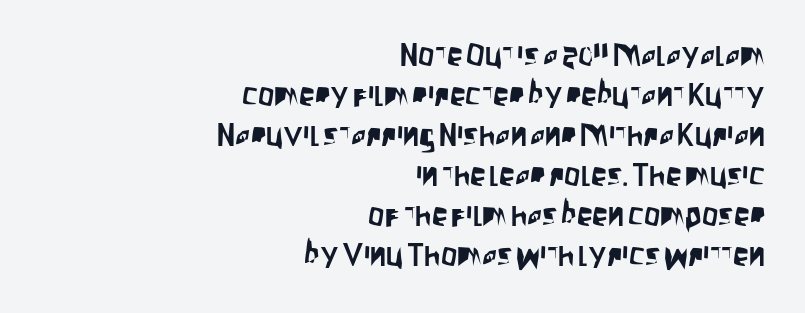
Tracking here is standard; glyphs follow each other at the usual distance. Caption: multi-line text, flush right, ragged left. The words here are not underlined. Upright lettering throughout. Honestly, the row spacing looks completely unremarkable. The face used here is proportionally spaced, like ordinary book or web type.
